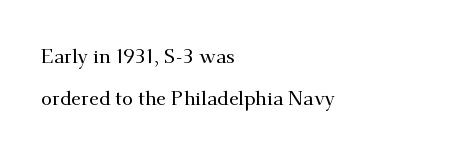
{"italic": "no", "underline": "no", "align": "left", "line_spacing": "loose", "line_spacing_ratio": 2.1, "letter_spacing": "normal", "letter_spacing_em": 0.0, "glyph_px": 20}
